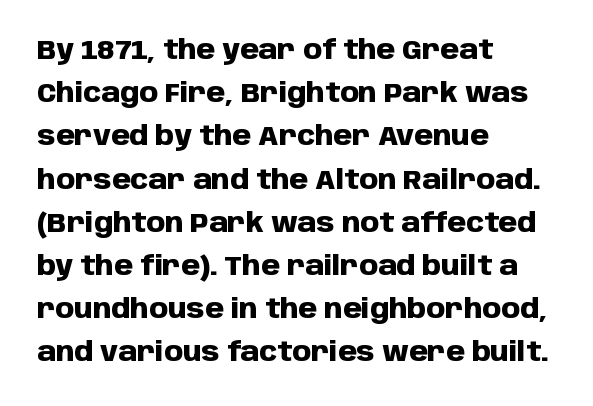
Layout note: lines flush left. Decoration check: the copy has no underline. Each new line begins a customary step beneath the previous one. The characters look thick and weighty, a clear bold. Do the letters lean? They stand straight.
